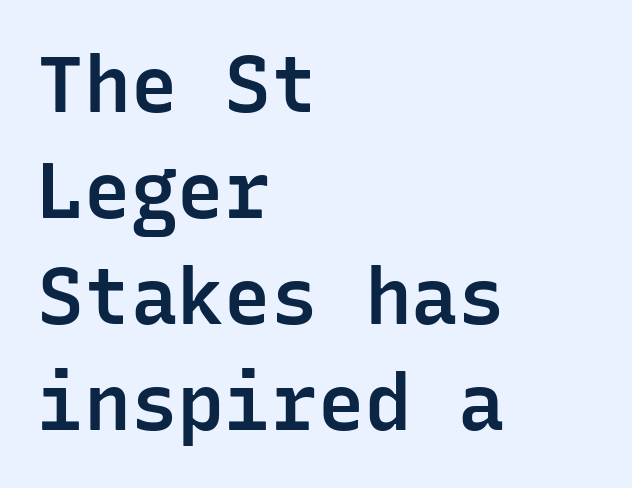
The typesetting leans somewhat heavy: a semibold. Every character here occupies the same horizontal width, giving the sample a typewriter-like rhythm. The string is rendered with underlining switched off. To sum up the face: it is a sans, with no serifs. The tracking reads as untouched default to a designer's eye.
